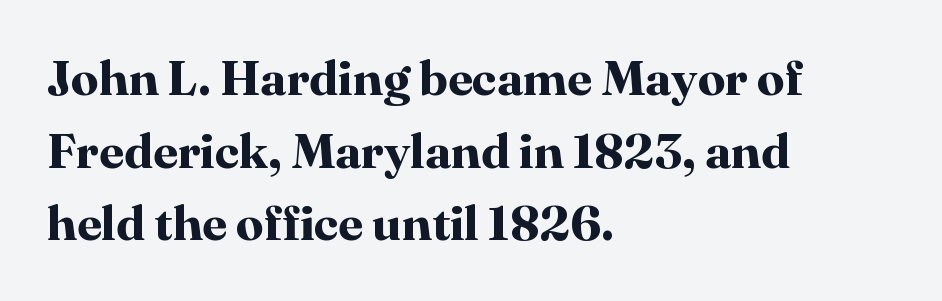
{"serif": "yes", "italic": "no", "bold": "yes", "weight": "bold", "width": "normal", "stroke_contrast": "high", "x_height": "medium", "monospaced": "no", "underline": "no", "align": "left", "line_spacing": "normal", "line_spacing_ratio": 1.48, "letter_spacing": "normal", "letter_spacing_em": 0.0, "glyph_px": 49}
